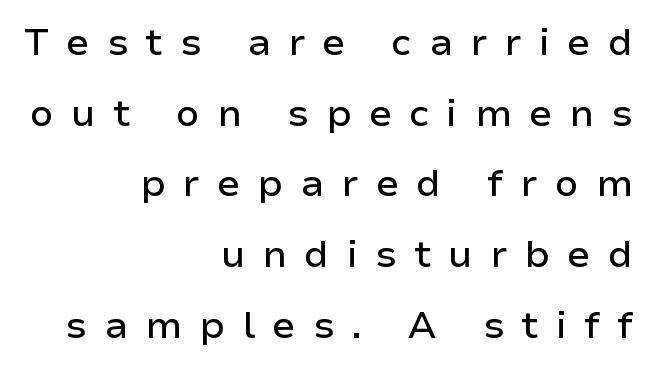
Q: Is the text italic (slanted)? A: No, it is upright.
Q: Is the typeface a serif or a sans-serif typeface? A: Sans-serif.
Q: Is the text underlined? A: No.
Q: How is the paragraph aligned? A: Right-aligned.
Q: Is the spacing between letters normal or unusually wide? A: Unusually wide.
Q: Width (condensed, normal, or wide)? A: Normal.
Q: Stroke contrast? A: Low.
Q: x-height? A: Medium.
Q: Monospaced? A: No.
